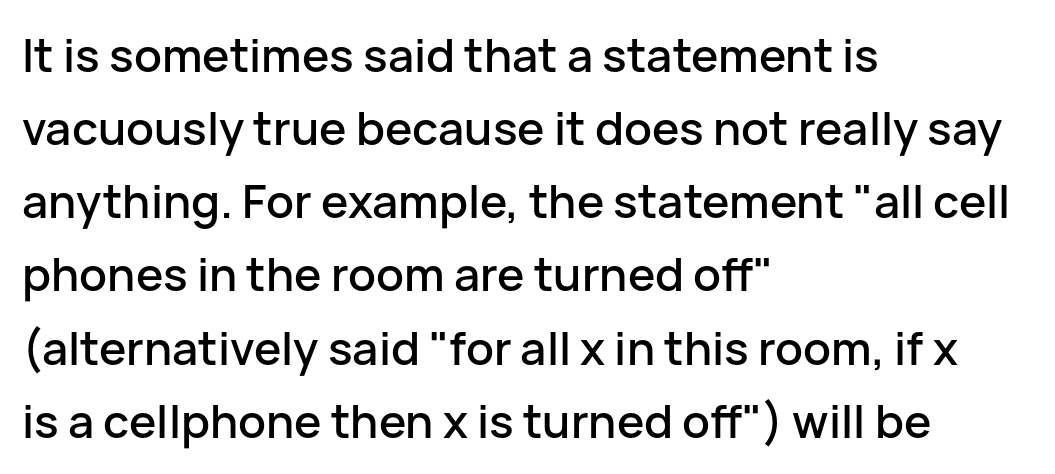
The image shows 46 px sans-serif type, upright; set left-aligned, normal line spacing (1.59x), normal letter spacing, not underlined; low stroke contrast and a medium x-height.
